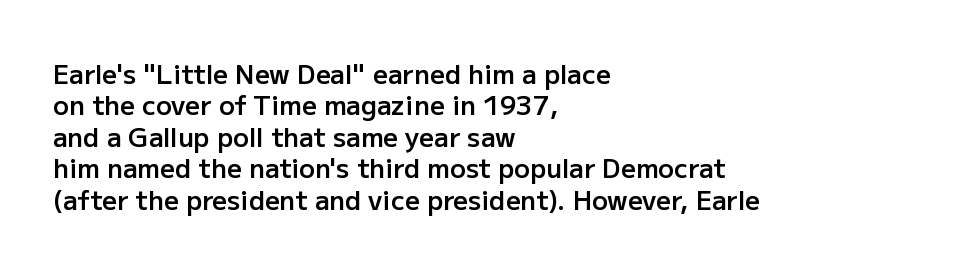
The image shows 26 px text type, upright; set left-aligned, line spacing 1.21x, normal letter spacing, not underlined.
